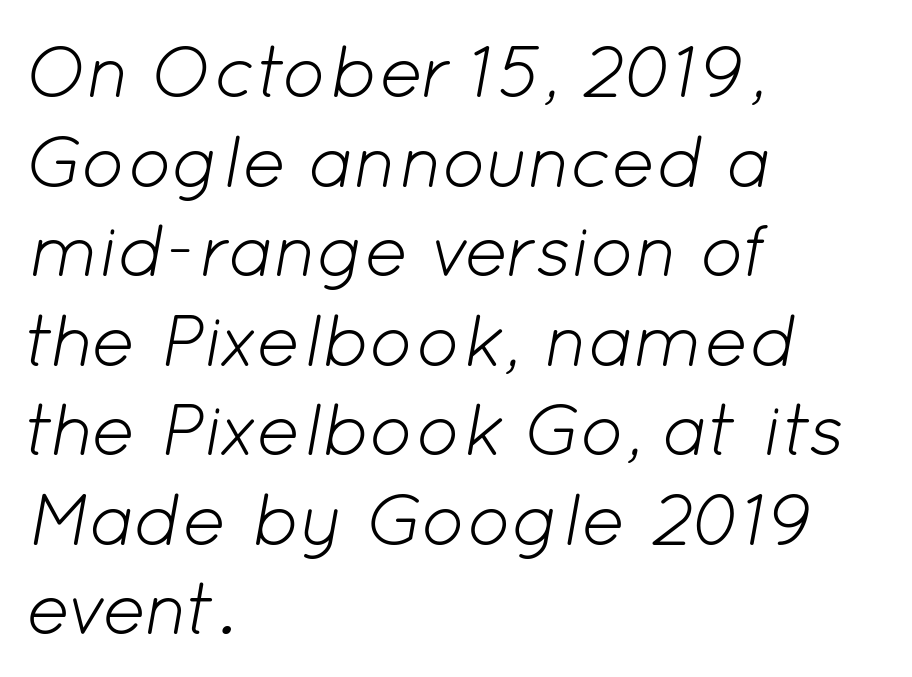
A typesetter would call this zero additional tracking. Nobody drew a line under any word here. The lettering tilts uniformly, giving the passage an italic look. Is this a fixed-width face? No — the glyphs have proportional, varying widths. Every row of glyphs begins at an identical x-position on the left. Stroke thickness stays within the range of a standard reading face or lighter.
